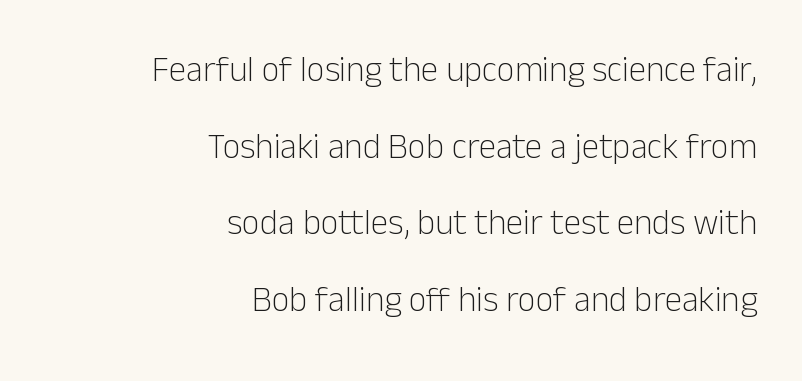
Q: Is the text bold? A: No.
Q: Is the text italic (slanted)? A: No, it is upright.
Q: Is the typeface a serif or a sans-serif typeface? A: Sans-serif.
Q: Is the text underlined? A: No.
Q: How is the paragraph aligned? A: Right-aligned.
Q: Is the spacing between letters normal or unusually wide? A: Normal.
Q: Is the spacing between lines tight, normal or loose? A: Loose.
Q: Width (condensed, normal, or wide)? A: Normal.
Q: Stroke contrast? A: Low.
Q: x-height? A: Medium.
Q: Monospaced? A: No.
